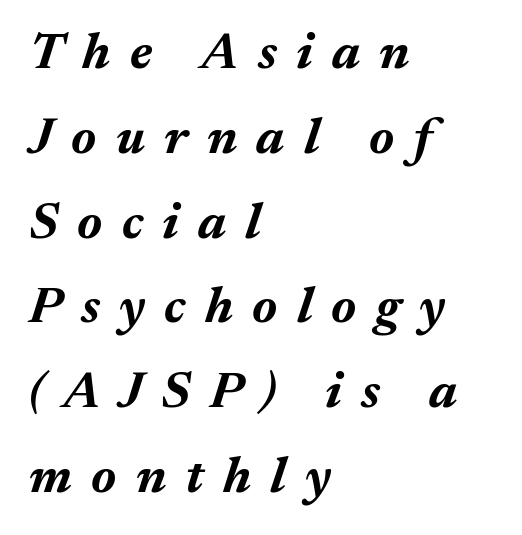
Q: Is the text bold? A: Yes.
Q: Is the text italic (slanted)? A: Yes, it leans right by about 17 degrees.
Q: Is the text underlined? A: No.
Q: How is the paragraph aligned? A: Left-aligned.
Q: Is the spacing between letters normal or unusually wide? A: Unusually wide.
Q: Is the spacing between lines tight, normal or loose? A: Normal.
Q: Width (condensed, normal, or wide)? A: Normal.
Q: Stroke contrast? A: Medium.
Q: x-height? A: Medium.
Q: Monospaced? A: No.
